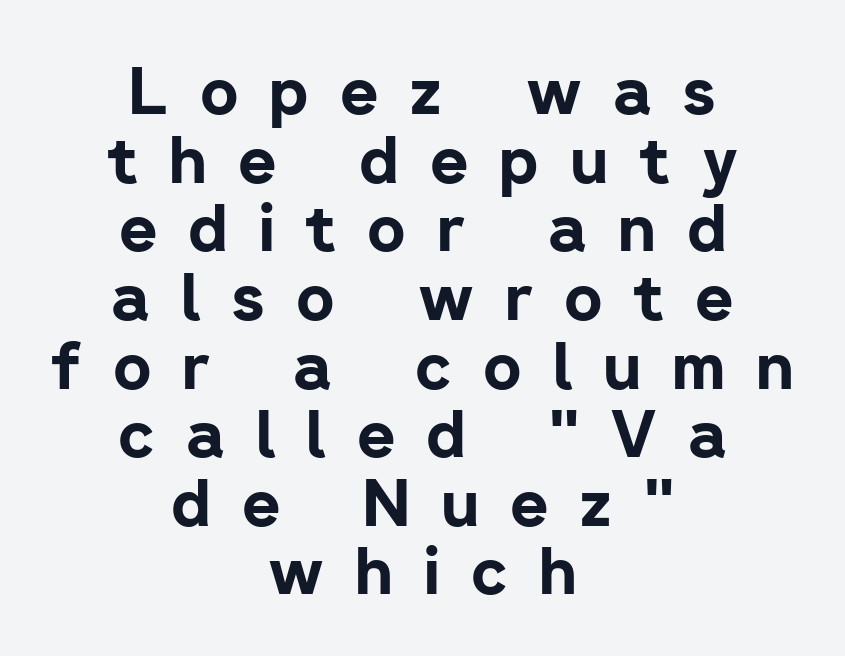
{"serif": "no", "italic": "no", "bold": "yes", "weight": "bold", "width": "normal", "stroke_contrast": "low", "x_height": "medium", "monospaced": "no", "underline": "no", "align": "center", "line_spacing": "tight", "line_spacing_ratio": 1.04, "letter_spacing": "wide", "letter_spacing_em": 0.47, "glyph_px": 66}
